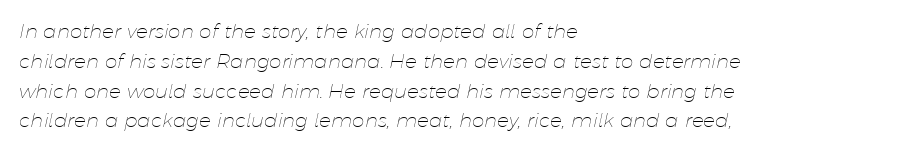
Q: Is the text bold? A: No.
Q: Is the text italic (slanted)? A: Yes, it leans right by about 11 degrees.
Q: Is the text underlined? A: No.
Q: How is the paragraph aligned? A: Left-aligned.
Q: Is the spacing between letters normal or unusually wide? A: Normal.
Q: Is the spacing between lines tight, normal or loose? A: Normal.
